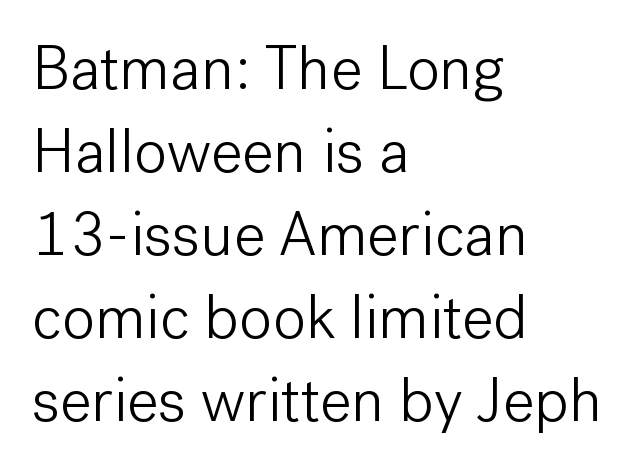
The image shows 62 px light sans-serif type, upright; set left-aligned, normal line spacing (1.34x), normal letter spacing, not underlined; low stroke contrast and a medium x-height.
